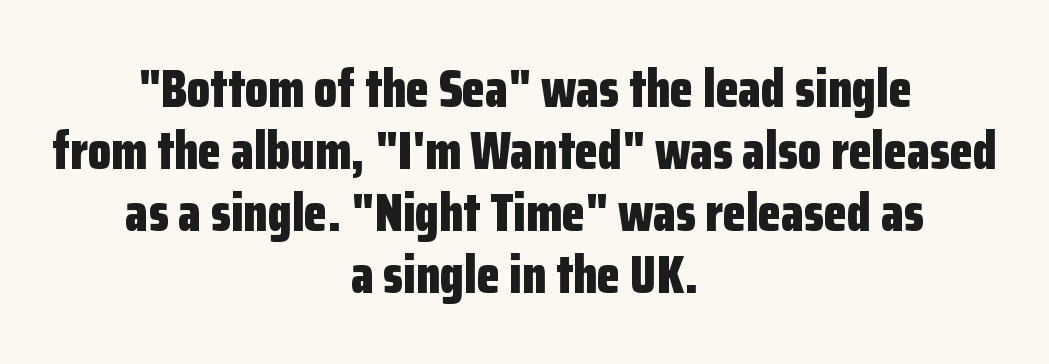
Check where the strokes stop: nothing finishes them off — pure sans. Chunky letters — that's bold for sure. Any mark beneath the type? The region is blank. Caption: multi-line text, centered on the measure.
